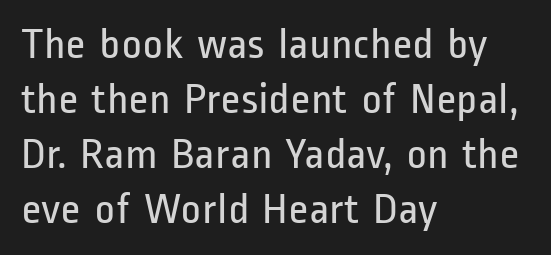
{"serif": "no", "italic": "no", "bold": "no", "weight": "regular", "width": "condensed", "stroke_contrast": "low", "x_height": "medium", "monospaced": "no", "underline": "no", "align": "left", "line_spacing": "normal", "line_spacing_ratio": 1.25, "letter_spacing": "normal", "letter_spacing_em": 0.0, "glyph_px": 44}
